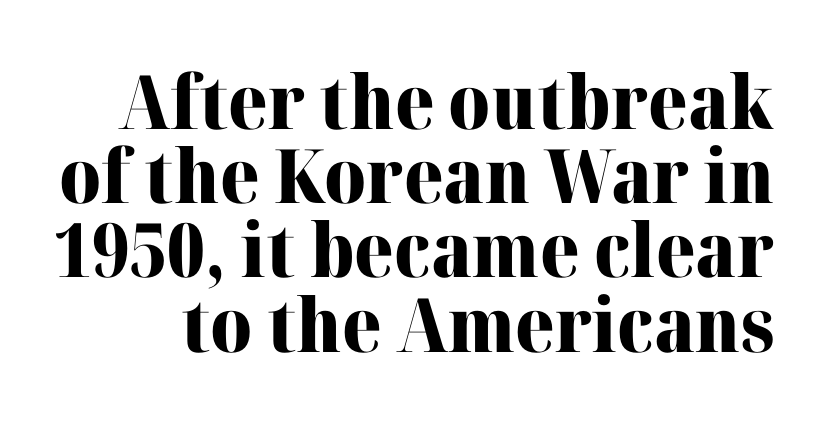
Q: Is the text bold? A: Yes.
Q: Is the text italic (slanted)? A: No, it is upright.
Q: Is the typeface a serif or a sans-serif typeface? A: Serif.
Q: Is the text underlined? A: No.
Q: Is the spacing between letters normal or unusually wide? A: Normal.
Q: Is the spacing between lines tight, normal or loose? A: Tight.
Q: Width (condensed, normal, or wide)? A: Normal.
Q: Stroke contrast? A: High.
Q: x-height? A: Medium.
Q: Monospaced? A: No.
